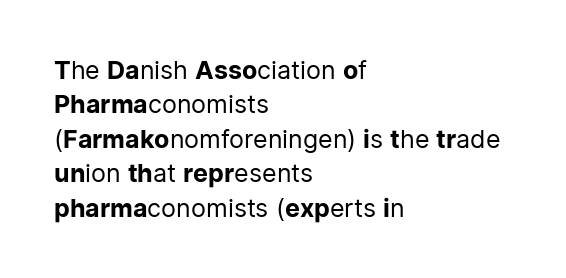
{"italic": "no", "bold": "no", "underline": "no", "align": "left", "line_spacing": "normal", "line_spacing_ratio": 1.38, "letter_spacing": "normal", "letter_spacing_em": 0.0, "glyph_px": 25}
